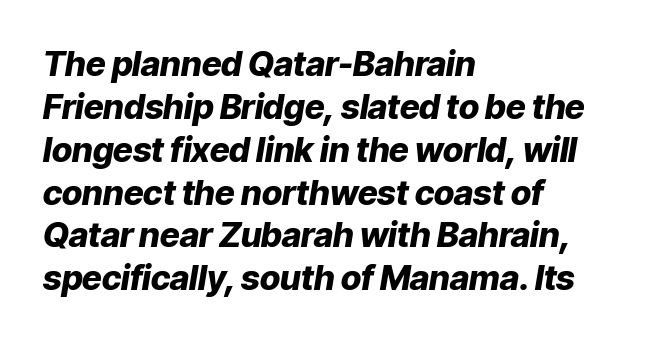
Students, observe: this is what conventionally led text looks like. Check under the words: just untouched page. Pretty heavy lettering here — definitely bold. Here the glyphs are tracked normally, forming tight word shapes. This sample has the flowing, uneven cadence of proportional lettering.
